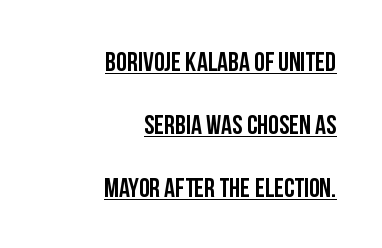
Q: Is the text italic (slanted)? A: No, it is upright.
Q: Is the text underlined? A: Yes.
Q: How is the paragraph aligned? A: Right-aligned.
Q: Is the spacing between letters normal or unusually wide? A: Normal.
Q: Is the spacing between lines tight, normal or loose? A: Loose.
